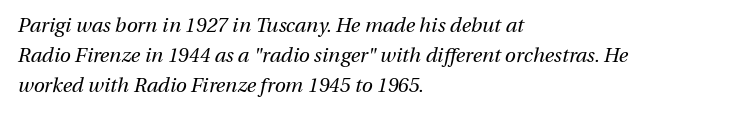
{"italic": "yes", "lean": "right", "slant_degrees": 13, "bold": "no", "underline": "no", "align": "left", "line_spacing": "normal", "line_spacing_ratio": 1.51, "letter_spacing": "normal", "letter_spacing_em": 0.0, "glyph_px": 20}
